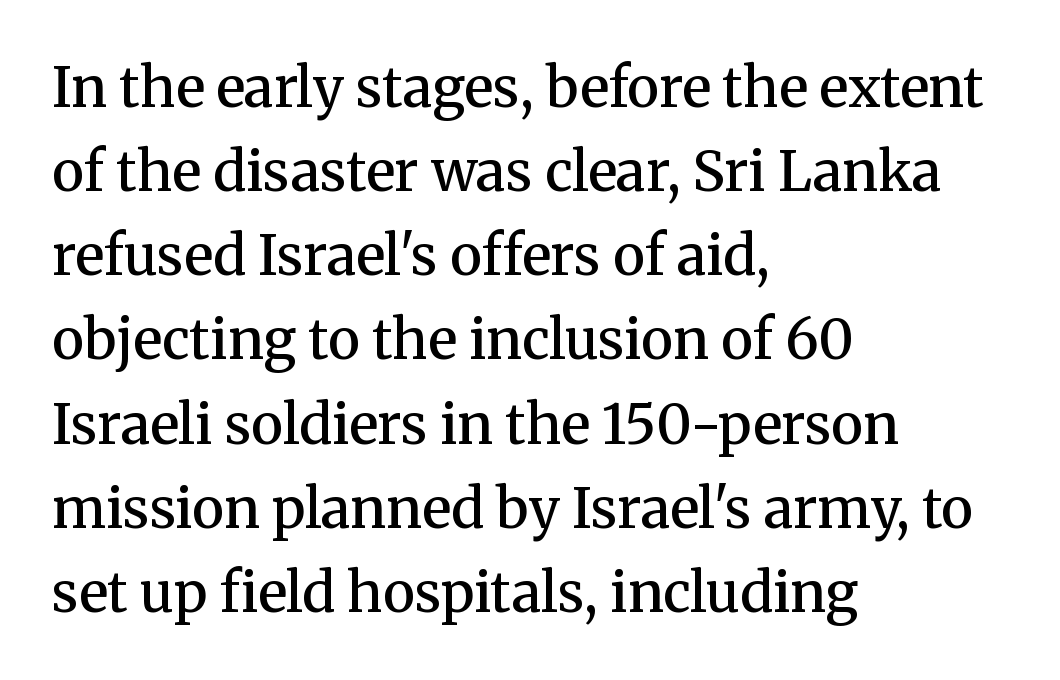
Q: Is the text bold? A: Semi-bold.
Q: Is the text italic (slanted)? A: No, it is upright.
Q: Is the typeface a serif or a sans-serif typeface? A: Serif.
Q: Is the text underlined? A: No.
Q: How is the paragraph aligned? A: Left-aligned.
Q: Is the spacing between letters normal or unusually wide? A: Normal.
Q: Is the spacing between lines tight, normal or loose? A: Normal.
Q: Width (condensed, normal, or wide)? A: Normal.
Q: Stroke contrast? A: Medium.
Q: x-height? A: Medium.
Q: Monospaced? A: No.
